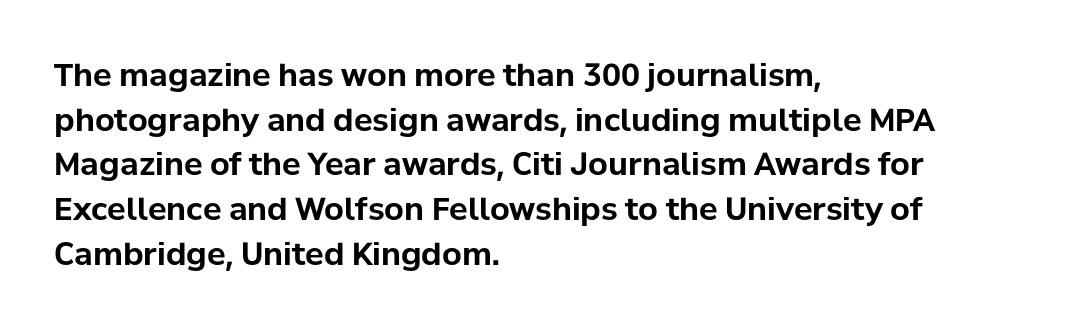
The image shows 31 px bold sans-serif type, upright; set left-aligned, normal line spacing (1.44x), normal letter spacing, not underlined; low stroke contrast and a medium x-height.
